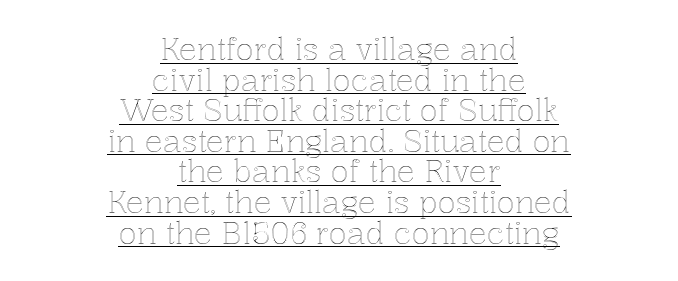
Posture: upright roman. The setting favours the middle, as headings and verse often do. This sample has the flowing, uneven cadence of proportional lettering. Cramped leading. Looks like someone drew a line under every word here.
